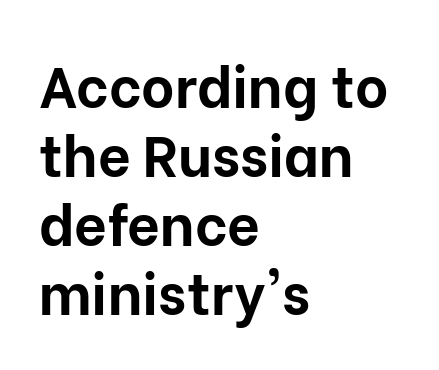
Q: Is the text bold? A: Yes.
Q: Is the text italic (slanted)? A: No, it is upright.
Q: Is the typeface a serif or a sans-serif typeface? A: Sans-serif.
Q: Is the text underlined? A: No.
Q: How is the paragraph aligned? A: Left-aligned.
Q: Is the spacing between letters normal or unusually wide? A: Normal.
Q: Width (condensed, normal, or wide)? A: Normal.
Q: Stroke contrast? A: Low.
Q: x-height? A: Medium.
Q: Monospaced? A: No.
